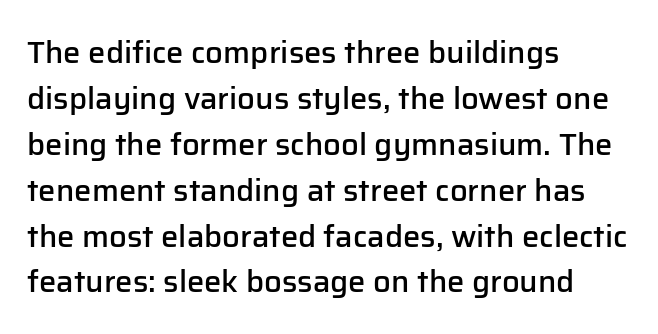
{"serif": "no", "italic": "no", "bold": "semi", "weight": "semibold", "width": "normal", "stroke_contrast": "low", "x_height": "medium", "monospaced": "no", "underline": "no", "align": "left", "line_spacing": "normal", "line_spacing_ratio": 1.48, "letter_spacing": "normal", "letter_spacing_em": 0.0, "glyph_px": 31}
